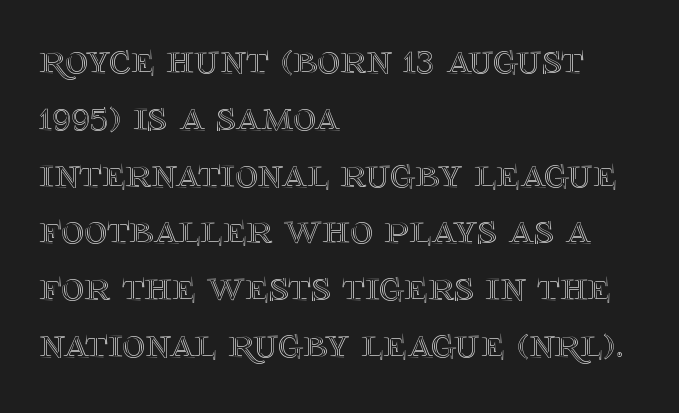
{"italic": "no", "width": "normal", "x_height": "large", "monospaced": "no", "underline": "no", "align": "left", "line_spacing": "normal", "line_spacing_ratio": 1.29, "letter_spacing": "normal", "letter_spacing_em": 0.0, "glyph_px": 44}
